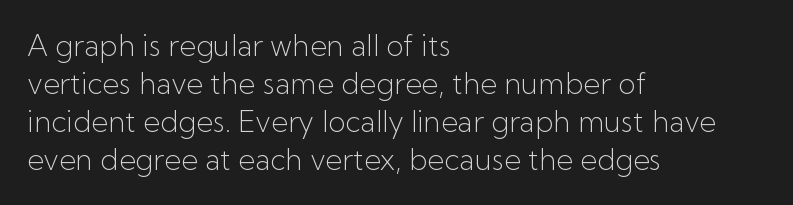
The image shows 29 px light sans-serif type, upright; set left-aligned, normal line spacing (1.31x), normal letter spacing, not underlined; low stroke contrast and a medium x-height.
